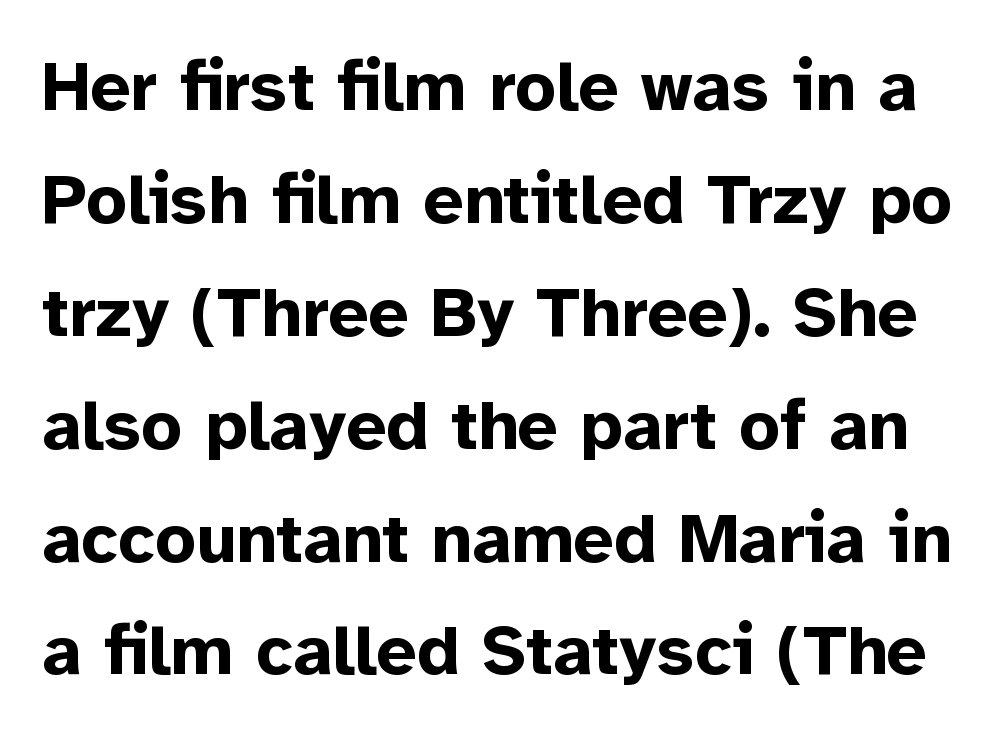
The image shows 71 px bold sans-serif type, upright; set normal line spacing (1.59x), normal letter spacing, not underlined; low stroke contrast and a medium x-height.
